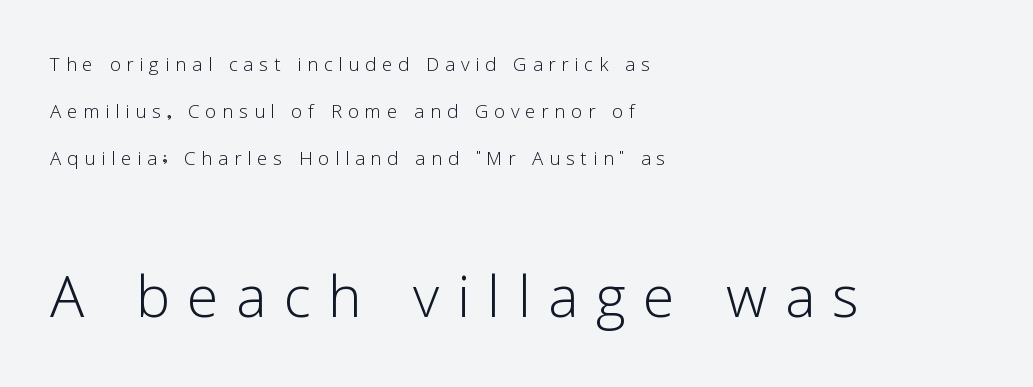
{"serif": "no", "italic": "no", "bold": "no", "weight": "light", "width": "normal", "stroke_contrast": "low", "x_height": "medium", "monospaced": "no", "underline": "no", "align": "left", "line_spacing_ratio": 1.89, "letter_spacing": "wide", "letter_spacing_em": 0.23, "larger_block": "second", "size_ratio": 3.04, "glyph_px": 76}
